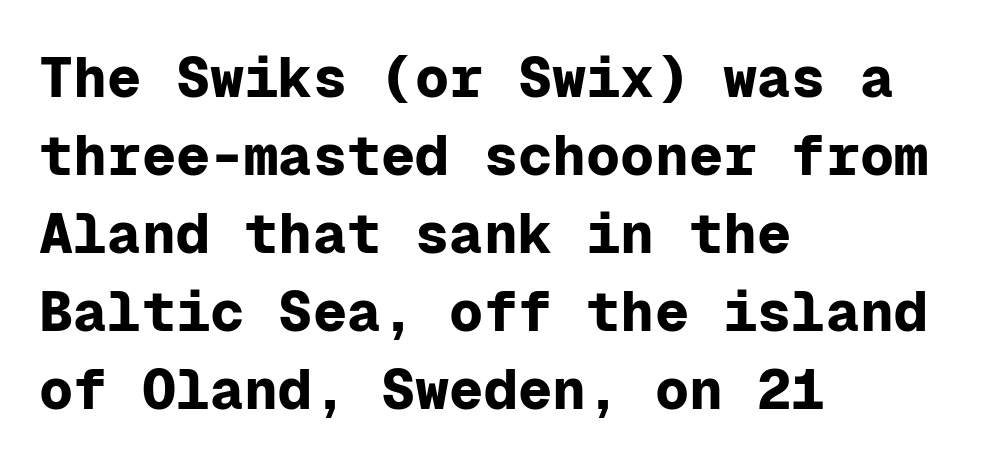
The image shows 57 px bold sans-serif type, upright, monospaced; set left-aligned, normal line spacing (1.37x), normal letter spacing, not underlined; low stroke contrast and a medium x-height.
